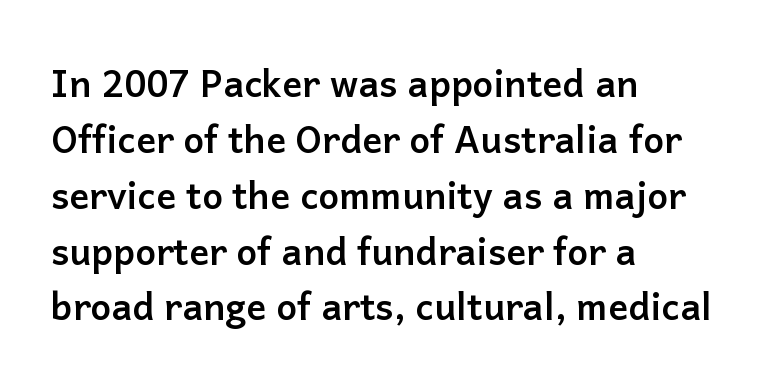
The image shows 37 px semibold sans-serif type, upright; set left-aligned, normal line spacing (1.51x), normal letter spacing, not underlined; low stroke contrast and a medium x-height.
